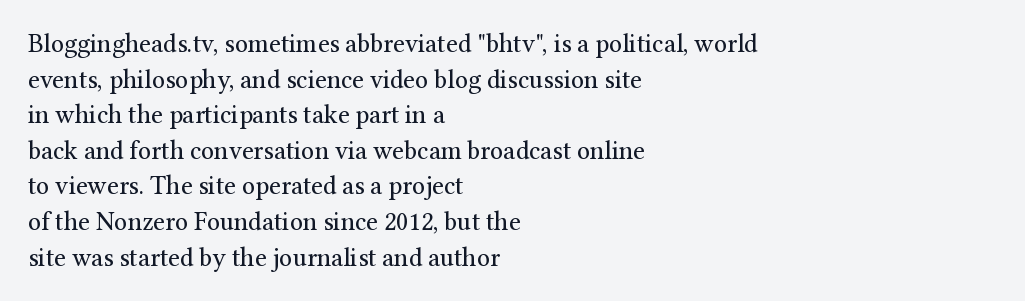
{"italic": "no", "bold": "no", "underline": "no", "align": "left", "line_spacing": "normal", "line_spacing_ratio": 1.37, "letter_spacing": "normal", "letter_spacing_em": 0.0, "glyph_px": 26}
